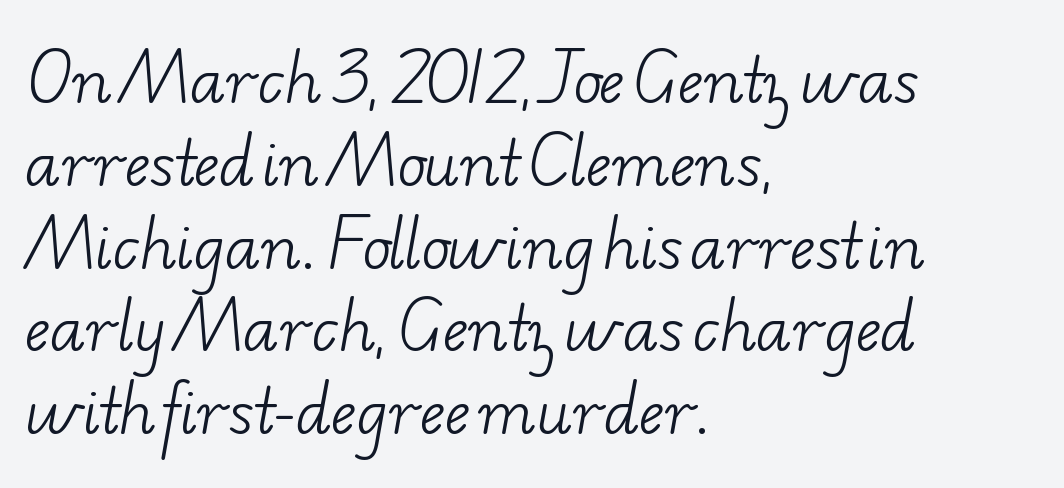
Q: Is the text bold? A: No.
Q: Is the typeface a serif or a sans-serif typeface? A: Serif.
Q: Is the text underlined? A: No.
Q: How is the paragraph aligned? A: Left-aligned.
Q: Is the spacing between letters normal or unusually wide? A: Normal.
Q: Is the spacing between lines tight, normal or loose? A: Normal.
Q: Width (condensed, normal, or wide)? A: Wide.
Q: Stroke contrast? A: Low.
Q: x-height? A: Small.
Q: Monospaced? A: No.
